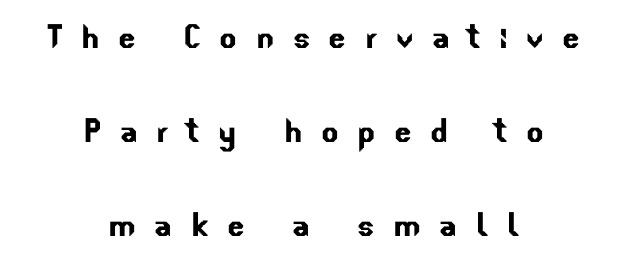
Q: Is the typeface a serif or a sans-serif typeface? A: Sans-serif.
Q: Is the text underlined? A: No.
Q: How is the paragraph aligned? A: Centered.
Q: Is the spacing between letters normal or unusually wide? A: Unusually wide.
Q: Is the spacing between lines tight, normal or loose? A: Loose.
Q: Width (condensed, normal, or wide)? A: Normal.
Q: Stroke contrast? A: Low.
Q: x-height? A: Small.
Q: Monospaced? A: No.
